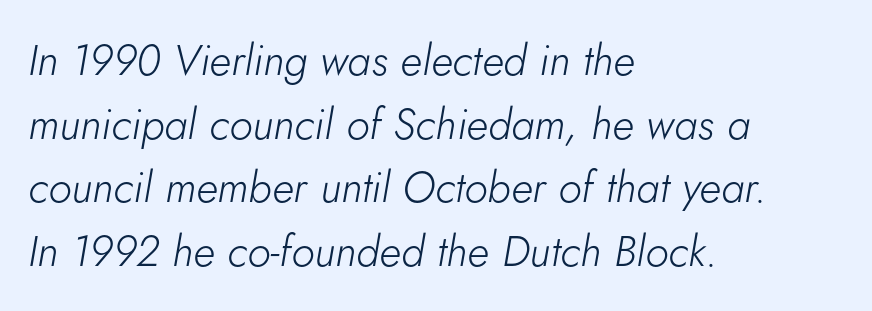
{"italic": "yes", "lean": "right", "slant_degrees": 5, "bold": "no", "weight": "light", "width": "normal", "stroke_contrast": "low", "x_height": "small", "monospaced": "no", "underline": "no", "align": "left", "line_spacing": "normal", "line_spacing_ratio": 1.48, "letter_spacing": "normal", "letter_spacing_em": 0.0, "glyph_px": 43}
